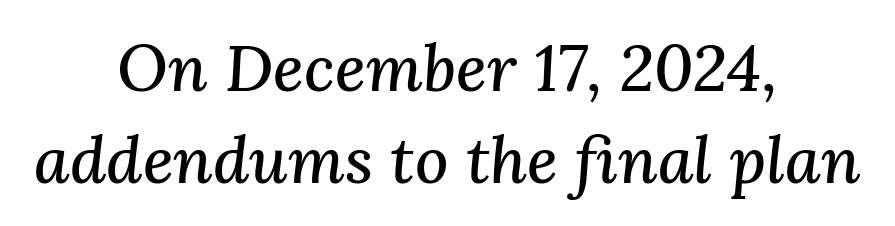
The image shows 65 px serif type, italic (leaning right); set centered, normal line spacing (1.41x), normal letter spacing, not underlined; medium stroke contrast and a medium x-height.
